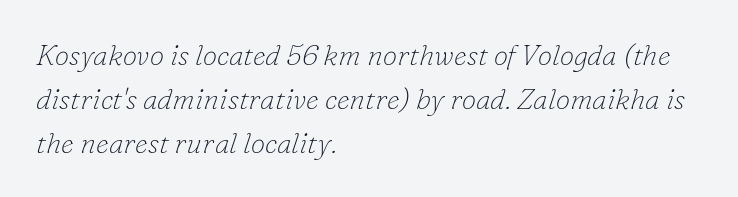
The image shows 29 px thin serif type, italic (leaning right); set left-aligned, normal line spacing (1.51x), normal letter spacing, not underlined; low stroke contrast and a small x-height.
